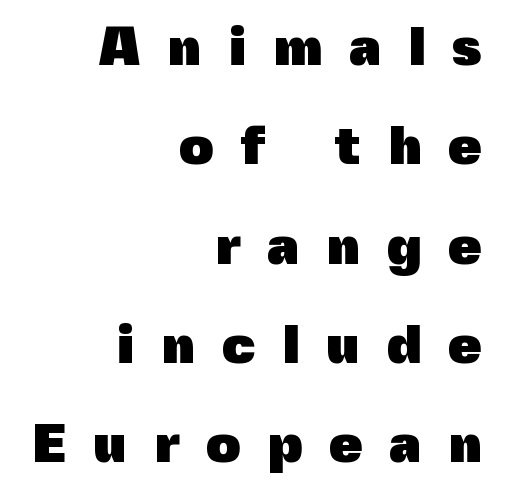
Quick note: underline off. Notice how the stems are strictly vertical — no italics here. The face used here is a sans, in the tradition of grotesques and geometrics. Set as a true bold cut, around the 700 mark. Someone cranked the tracking dial way up on this one.
